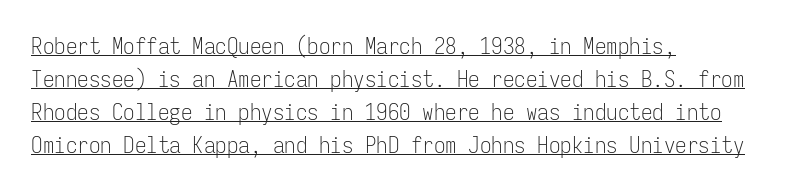
Q: Is the text bold? A: No.
Q: Is the text italic (slanted)? A: No, it is upright.
Q: Is the text underlined? A: Yes.
Q: How is the paragraph aligned? A: Left-aligned.
Q: Is the spacing between letters normal or unusually wide? A: Normal.
Q: Is the spacing between lines tight, normal or loose? A: Normal.
